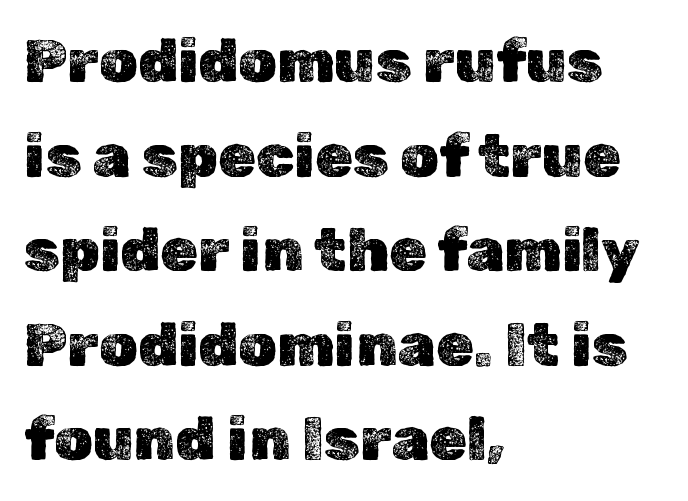
The image shows 61 px text type, upright; set left-aligned, normal line spacing (1.55x), normal letter spacing, not underlined; a medium x-height.
